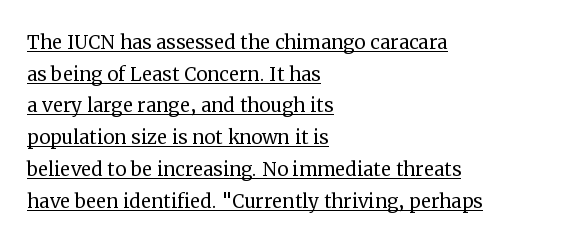
The axis of the letterforms is exactly vertical. A student would call this left alignment; a typographer would say flush left, rag right. Think standard paragraph weight, or any step lighter than that. The passage shown is underscored from start to finish. Default kerning and tracking; the words read as compact shapes.
